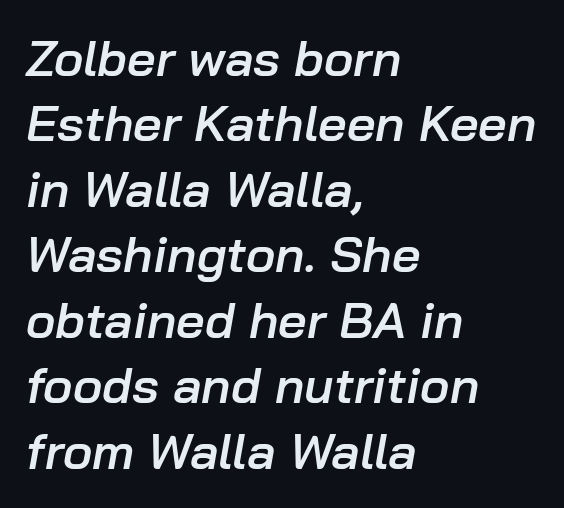
{"italic": "yes", "lean": "right", "slant_degrees": 10, "bold": "semi", "weight": "semibold", "width": "normal", "stroke_contrast": "low", "x_height": "medium", "monospaced": "no", "underline": "no", "align": "left", "line_spacing": "normal", "line_spacing_ratio": 1.31, "letter_spacing": "normal", "letter_spacing_em": 0.0, "glyph_px": 50}
